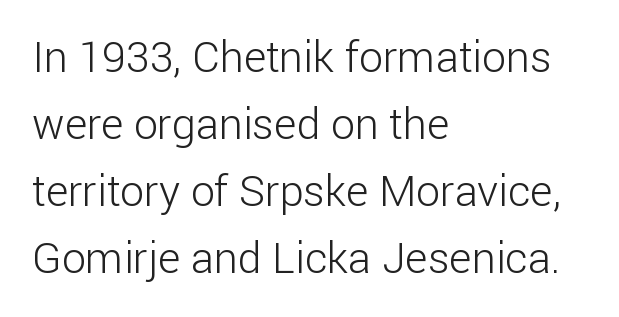
Quick note: not italic, upright. The passage shown is not underscored anywhere. The rag falls on the right side of this text block. Each letter keeps its own natural width here, so spacing adapts to shape. Tracking here is standard; glyphs follow each other at the usual distance.
